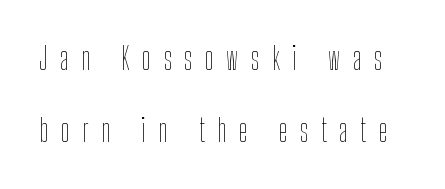
The strokes are not fattened; the text isn't bold. You could not count columns in this text — the font is proportionally spaced. Decoration check: the copy has no underline. A typesetter would call this leading open, well beyond the default.
